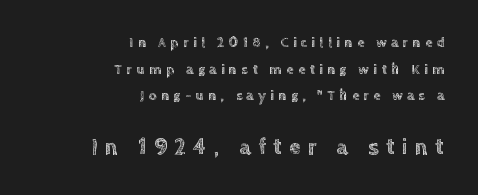
Q: Is the text italic (slanted)? A: No, it is upright.
Q: Is the text underlined? A: No.
Q: How is the paragraph aligned? A: Right-aligned.
Q: Is the spacing between letters normal or unusually wide? A: Unusually wide.
Q: Is the spacing between lines tight, normal or loose? A: Loose.
Q: Which block of text is set in a larger size, the first (top) or the second (bottom)? A: The second (bottom) one.
